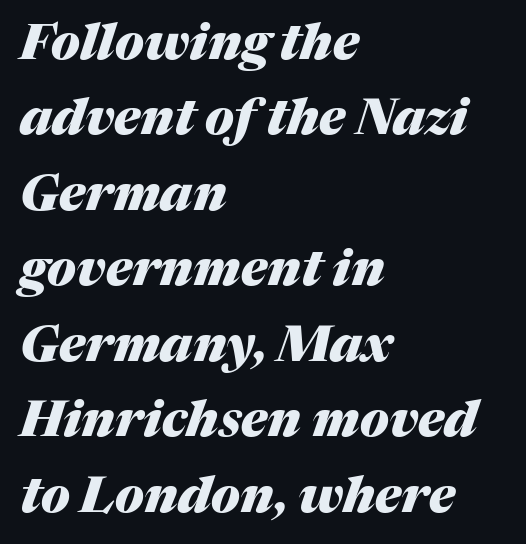
{"italic": "yes", "lean": "right", "slant_degrees": 17, "bold": "yes", "weight": "heavy", "width": "normal", "stroke_contrast": "medium", "x_height": "medium", "monospaced": "no", "underline": "no", "align": "left", "line_spacing": "normal", "line_spacing_ratio": 1.51, "letter_spacing": "normal", "letter_spacing_em": 0.0, "glyph_px": 50}
